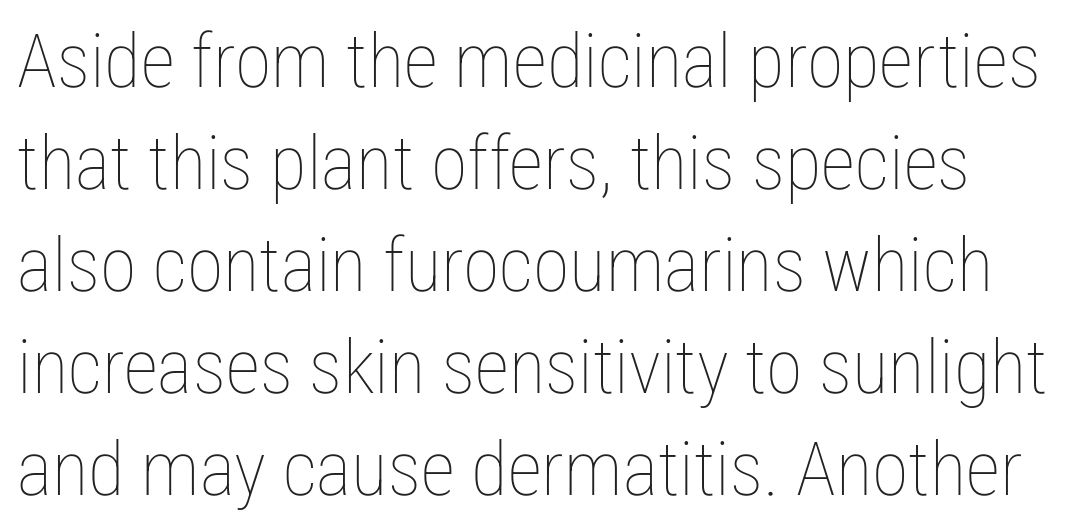
{"italic": "no", "bold": "no", "weight": "thin", "width": "condensed", "stroke_contrast": "low", "x_height": "medium", "monospaced": "no", "underline": "no", "line_spacing": "normal", "line_spacing_ratio": 1.36, "letter_spacing": "normal", "letter_spacing_em": 0.0, "glyph_px": 75}
